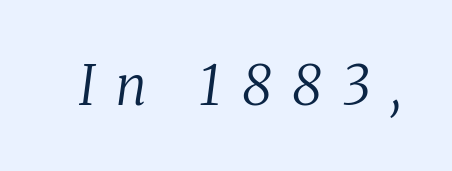
The image shows 54 px regular-weight serif type, italic (leaning right); set unusually wide letter spacing (+0.39 em), not underlined; medium stroke contrast and a medium x-height.
